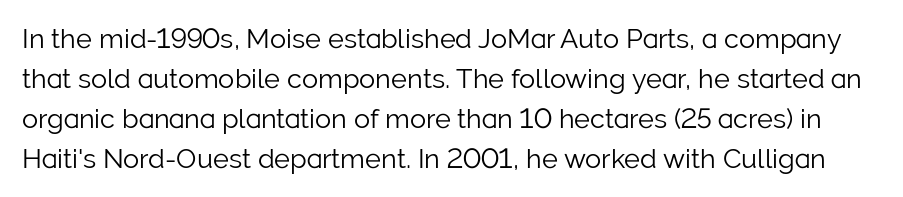
Q: Is the text bold? A: No.
Q: Is the text italic (slanted)? A: No, it is upright.
Q: Is the text underlined? A: No.
Q: Is the spacing between letters normal or unusually wide? A: Normal.
Q: Is the spacing between lines tight, normal or loose? A: Normal.
